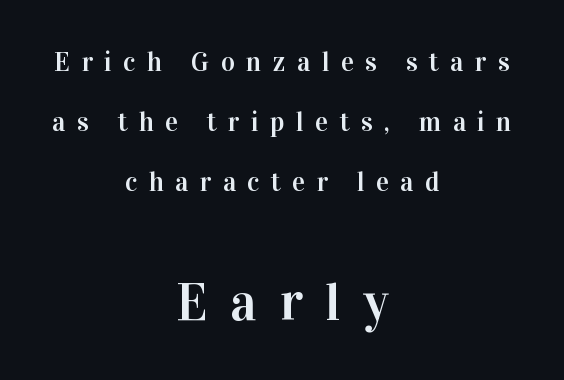
The image shows 54 px serif type, upright; set centered, loose line spacing (2.23x), unusually wide letter spacing (+0.42 em), not underlined; the second (bottom) block is 2.0x larger; high stroke contrast and a medium x-height.
